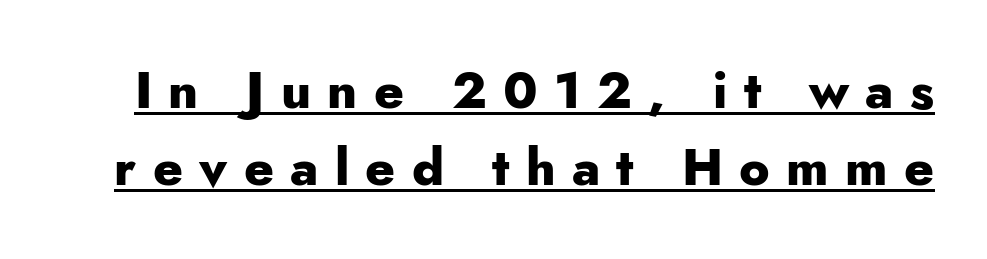
The image shows 51 px heavy sans-serif type, upright; set normal line spacing (1.51x), unusually wide letter spacing (+0.32 em), underlined; low stroke contrast and a small x-height.
